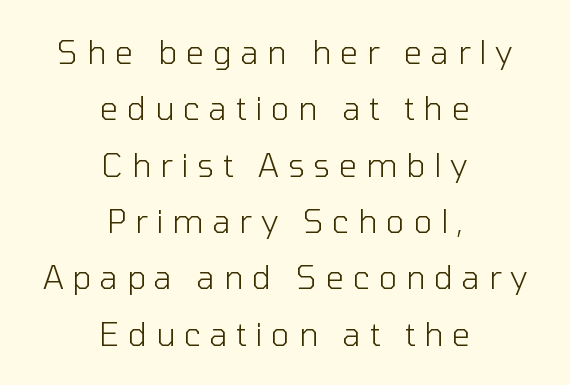
Q: Is the text bold? A: No.
Q: Is the text italic (slanted)? A: No, it is upright.
Q: Is the typeface a serif or a sans-serif typeface? A: Sans-serif.
Q: Is the text underlined? A: No.
Q: How is the paragraph aligned? A: Centered.
Q: Is the spacing between letters normal or unusually wide? A: Unusually wide.
Q: Width (condensed, normal, or wide)? A: Normal.
Q: Stroke contrast? A: Low.
Q: x-height? A: Medium.
Q: Monospaced? A: No.
